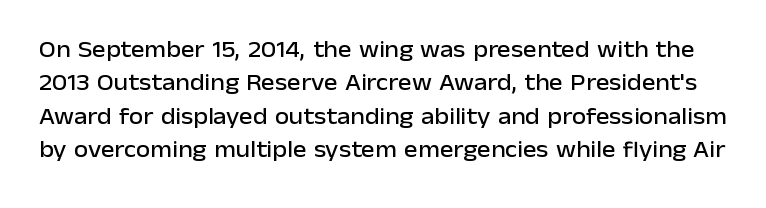
Letter spacing: default. Rows of type keep a routine distance in the vertical direction. Descenders are the only things crossing below the line. The specimen reads as upright at a glance.
